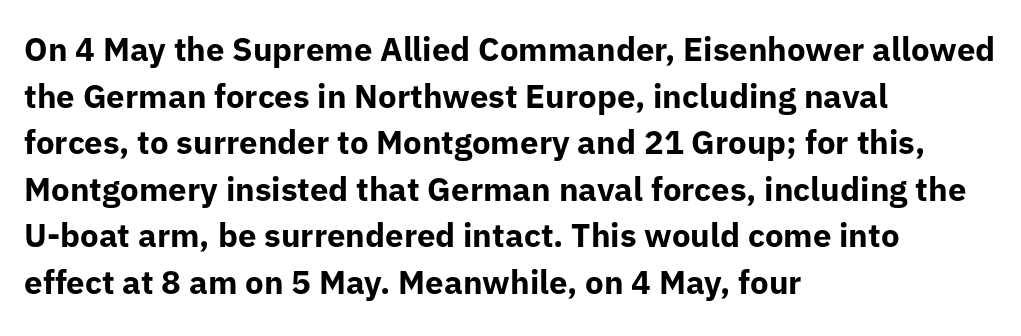
{"serif": "no", "italic": "no", "bold": "yes", "weight": "bold", "width": "normal", "stroke_contrast": "low", "x_height": "medium", "monospaced": "no", "underline": "no", "align": "left", "line_spacing": "normal", "line_spacing_ratio": 1.41, "letter_spacing": "normal", "letter_spacing_em": 0.0, "glyph_px": 33}
